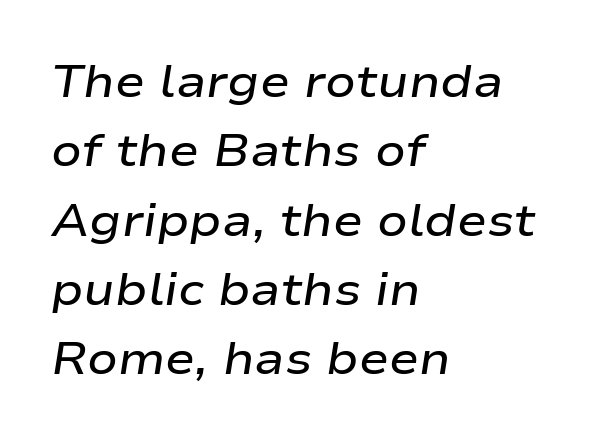
The image shows 45 px semibold, wide type, italic (leaning right); set left-aligned, normal line spacing (1.54x), normal letter spacing, not underlined; low stroke contrast and a medium x-height.
